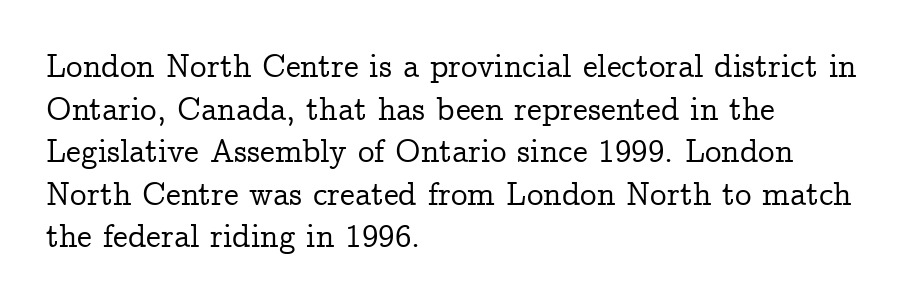
The letters stand straight up with perfectly vertical stems. A normal amount of white space separates one row of letters from the next. The rendering uses natural spacing where letterforms have individual widths. Descender tails drop into unmarked territory. Note: serifs present on the glyphs.
